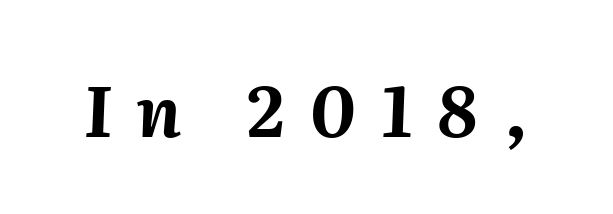
Q: Is the text bold? A: Yes.
Q: Is the text italic (slanted)? A: Yes, it leans right by about 2 degrees.
Q: Is the text underlined? A: No.
Q: Is the spacing between letters normal or unusually wide? A: Unusually wide.
Q: Width (condensed, normal, or wide)? A: Normal.
Q: Stroke contrast? A: Medium.
Q: x-height? A: Medium.
Q: Monospaced? A: No.
